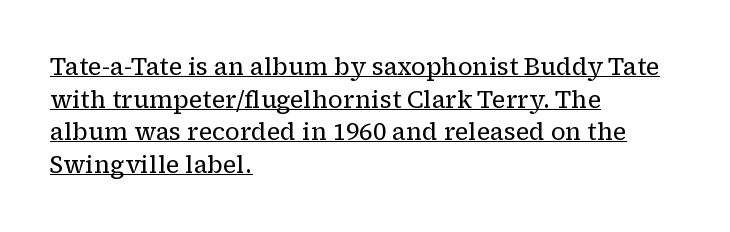
The image shows 24 px text type, upright; set left-aligned, normal line spacing (1.36x), normal letter spacing, underlined.
